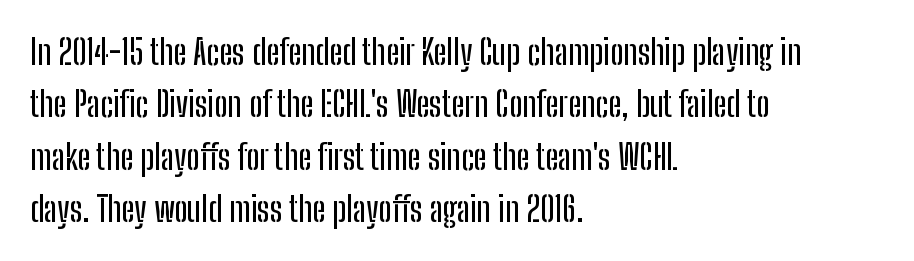
You could not count columns in this text — the font is proportionally spaced. Note: no serifs on the glyphs. Nope, not italic — everything's standing straight. Students, observe: this is what conventionally led text looks like. Layout note: lines flush left. Words appear dense and cohesive because spacing is normal.
